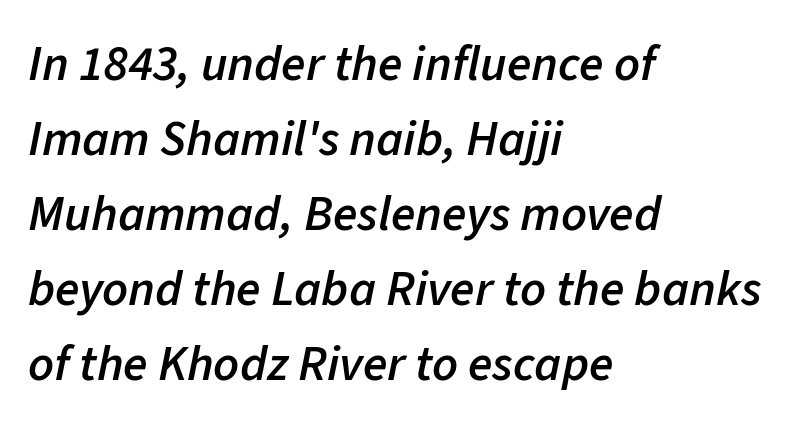
Students, note that the glyphs here touch the page at normal intervals. Do the characters align in a grid? No, the font is proportional. The glyphs look as if they've been sheared to an angle. Bare-footed words on every line. The rendering uses a moderate line-height, typical for paragraphs.
